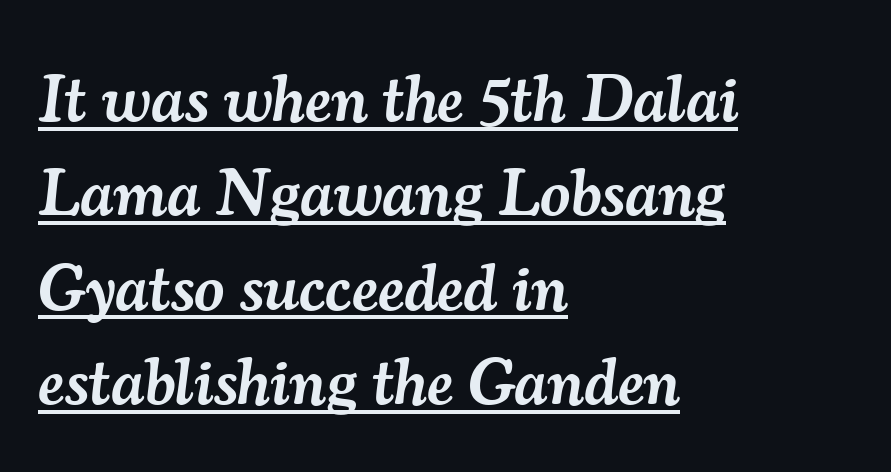
Regarding serifs, this sample has them. Tracking here is standard; glyphs follow each other at the usual distance. Honestly, the row spacing looks completely unremarkable. The passage shown is typed in a proportional face where columns would drift.
